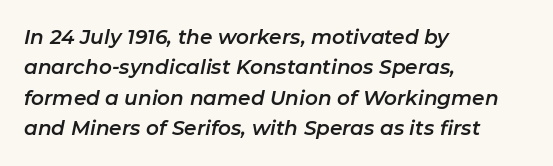
The image shows 20 px text type, italic (leaning right); set left-aligned, normal line spacing (1.52x), normal letter spacing, not underlined.
